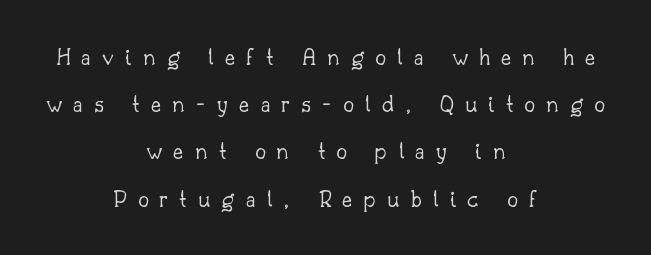
The paragraph shown floats in the horizontal middle. You could only call the tracking loose — the letters float apart. Rendered with straight, roman letterforms. Clear beneath every line of the passage. Ink coverage per letter is moderate at most.
